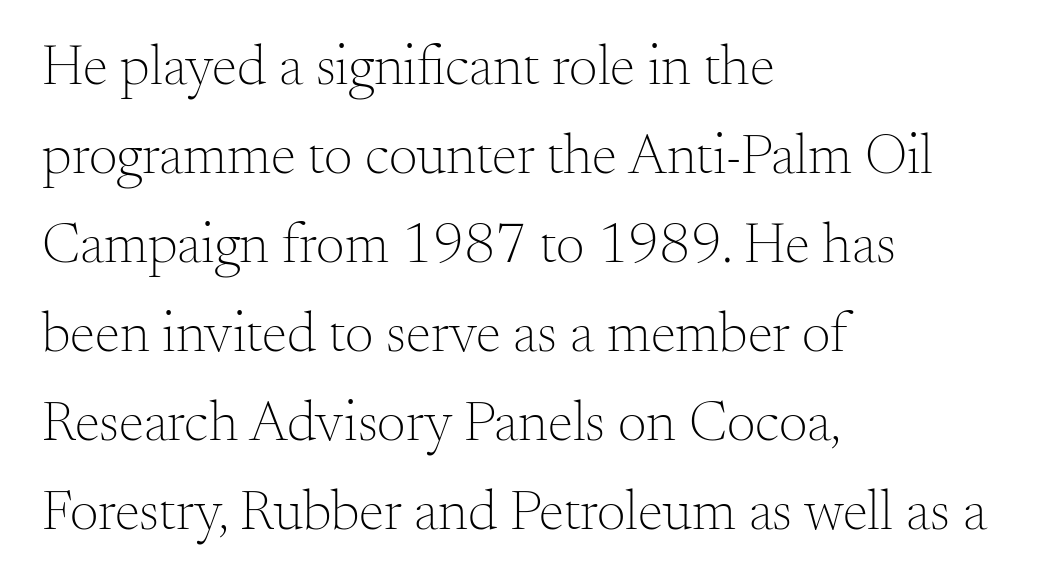
The image shows 57 px light serif type, upright; set left-aligned, normal line spacing (1.56x), normal letter spacing, not underlined; medium stroke contrast and a small x-height.
